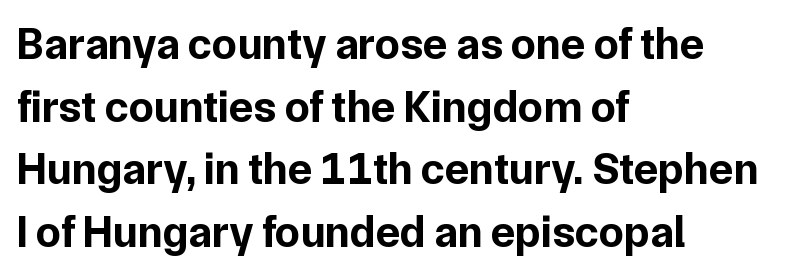
This block has exactly the height ordinary leading produces. Typesetter's note: full bold, strokes at maximum text heaviness. The paragraph has a hard left edge and a soft right edge. Every character sits straight up, as roman type does. Serif or sans? Sans — the stroke terminals are bare.
